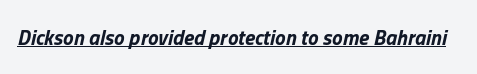
Q: Is the text bold? A: Yes.
Q: Is the text italic (slanted)? A: Yes, it leans right by about 13 degrees.
Q: Is the text underlined? A: Yes.
Q: Is the spacing between letters normal or unusually wide? A: Normal.
